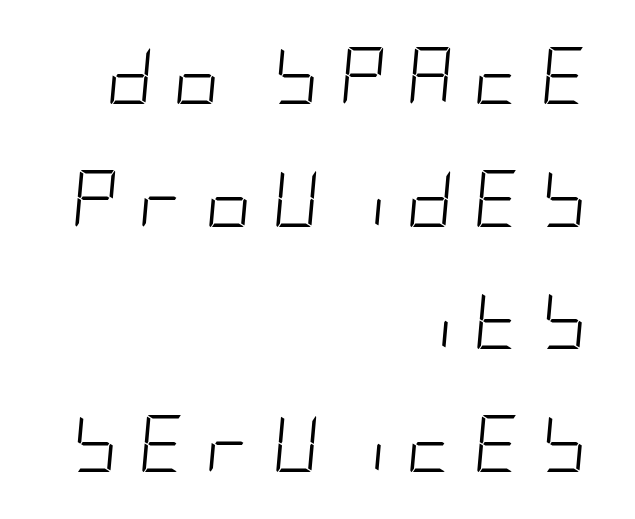
{"italic": "yes", "lean": "right", "slant_degrees": 5, "bold": "no", "weight": "light", "width": "condensed", "stroke_contrast": "low", "x_height": "large", "underline": "no", "align": "right", "line_spacing": "loose", "line_spacing_ratio": 2.15, "letter_spacing": "wide", "letter_spacing_em": 0.36, "glyph_px": 57}
